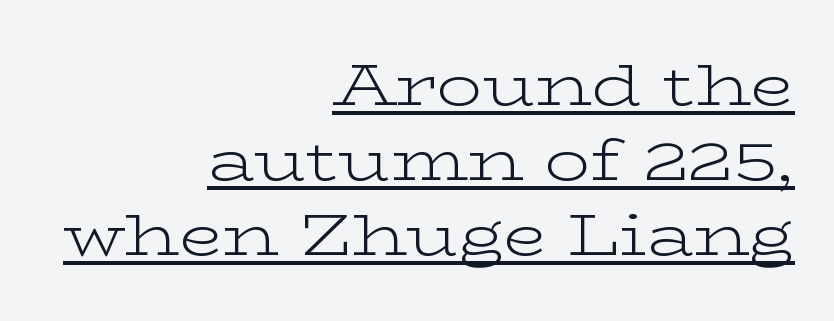
Q: Is the text bold? A: No.
Q: Is the text italic (slanted)? A: No, it is upright.
Q: Is the typeface a serif or a sans-serif typeface? A: Serif.
Q: Is the text underlined? A: Yes.
Q: How is the paragraph aligned? A: Right-aligned.
Q: Is the spacing between letters normal or unusually wide? A: Normal.
Q: Is the spacing between lines tight, normal or loose? A: Normal.
Q: Width (condensed, normal, or wide)? A: Wide.
Q: Stroke contrast? A: Low.
Q: x-height? A: Medium.
Q: Monospaced? A: No.
